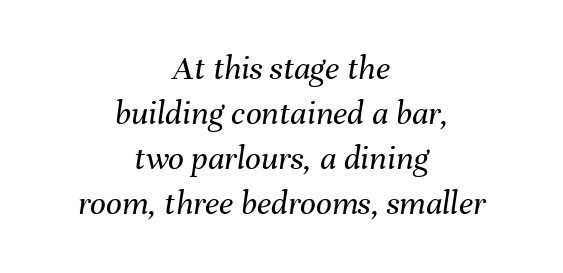
The passage shown is not underscored anywhere. Varying glyph widths throughout — classic text-font behaviour. You can tell it's italic because the verticals aren't actually vertical. The space between consecutive lines is moderate.
